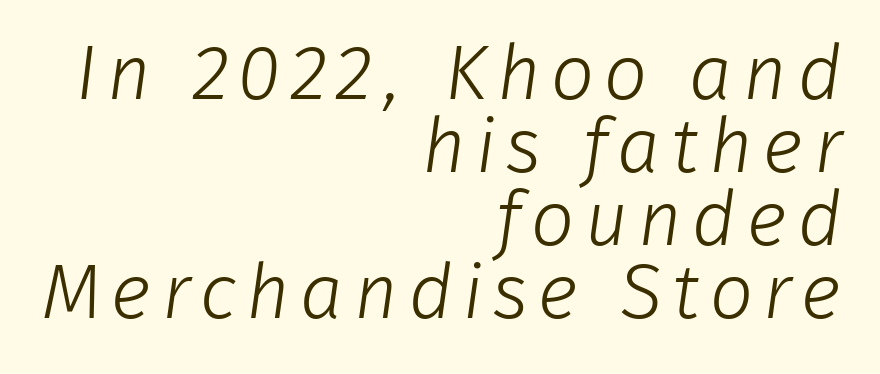
Q: Is the text bold? A: No.
Q: Is the typeface a serif or a sans-serif typeface? A: Sans-serif.
Q: Is the text underlined? A: No.
Q: How is the paragraph aligned? A: Right-aligned.
Q: Is the spacing between lines tight, normal or loose? A: Tight.
Q: Width (condensed, normal, or wide)? A: Normal.
Q: Stroke contrast? A: Low.
Q: x-height? A: Medium.
Q: Monospaced? A: No.
